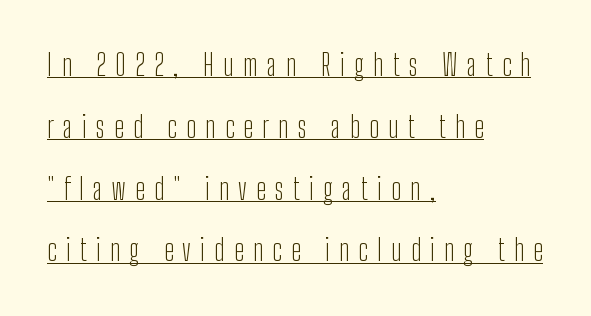
{"serif": "no", "italic": "no", "bold": "no", "weight": "light", "width": "condensed", "stroke_contrast": "low", "x_height": "medium", "monospaced": "no", "underline": "yes", "align": "left", "line_spacing": "loose", "line_spacing_ratio": 2.13, "letter_spacing": "wide", "letter_spacing_em": 0.32, "glyph_px": 29}
